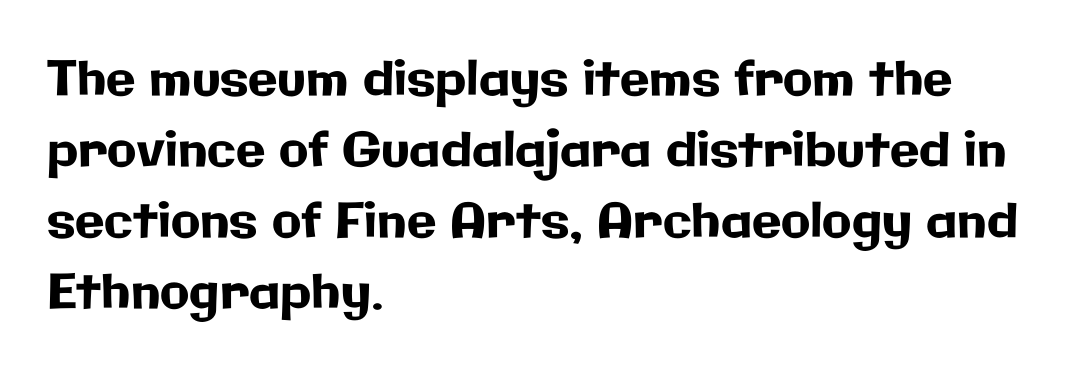
The image shows 48 px sans-serif type, upright; set left-aligned, normal line spacing (1.48x), normal letter spacing, not underlined; low stroke contrast and a medium x-height.
